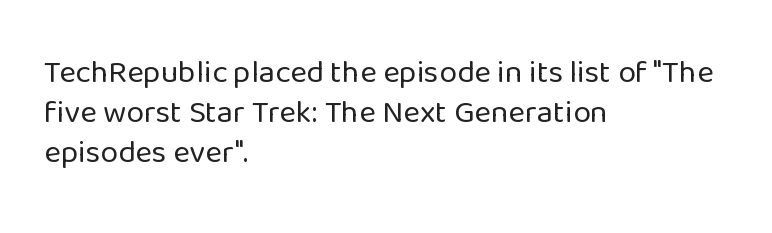
You could call the tracking neutral — neither tight nor loose. A sans-serif font was chosen for this passage. On a weight scale, this lands at 450 or below. Leading matches the norm, producing a regular column. Vertical strokes here are truly vertical. This sample has the flowing, uneven cadence of proportional lettering.
